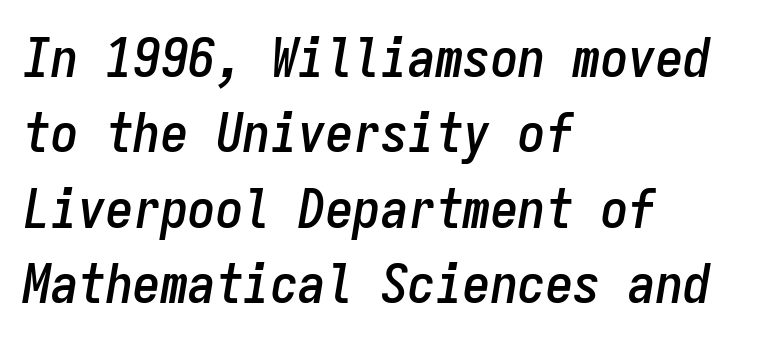
The image shows 55 px condensed type, italic (leaning right), monospaced; set left-aligned, normal line spacing (1.37x), normal letter spacing, not underlined; low stroke contrast and a medium x-height.
